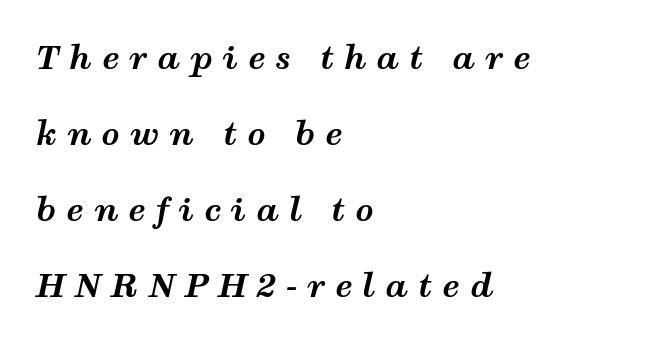
The image shows 32 px bold, wide type, italic (leaning right); set left-aligned, loose line spacing (2.37x), unusually wide letter spacing (+0.31 em), not underlined; medium stroke contrast and a medium x-height.
